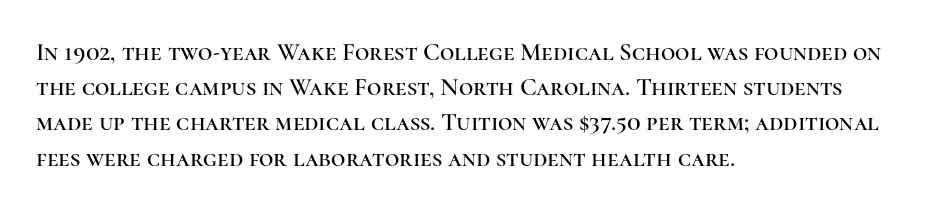
{"italic": "no", "underline": "no", "align": "left", "line_spacing": "normal", "line_spacing_ratio": 1.41, "letter_spacing": "normal", "letter_spacing_em": 0.0, "glyph_px": 25}
